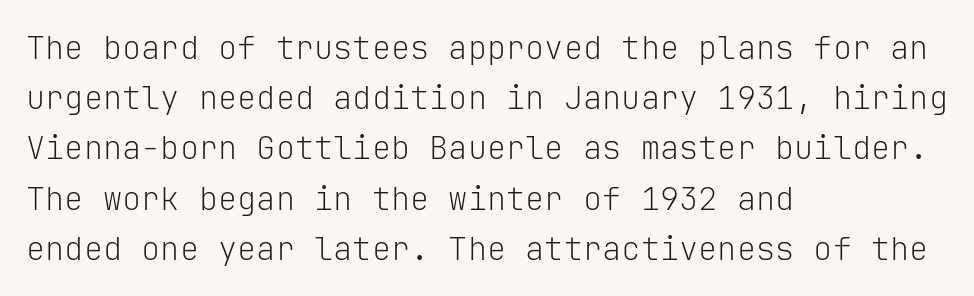
{"serif": "no", "italic": "no", "bold": "no", "weight": "light", "width": "normal", "stroke_contrast": "low", "x_height": "medium", "monospaced": "yes", "underline": "no", "align": "left", "line_spacing": "normal", "line_spacing_ratio": 1.57, "letter_spacing": "normal", "letter_spacing_em": 0.0, "glyph_px": 32}
